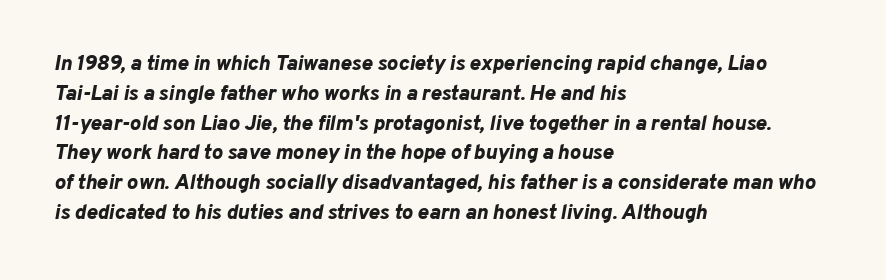
The image shows 21 px bold type, italic (leaning right); set left-aligned, normal line spacing (1.42x), normal letter spacing, not underlined.
